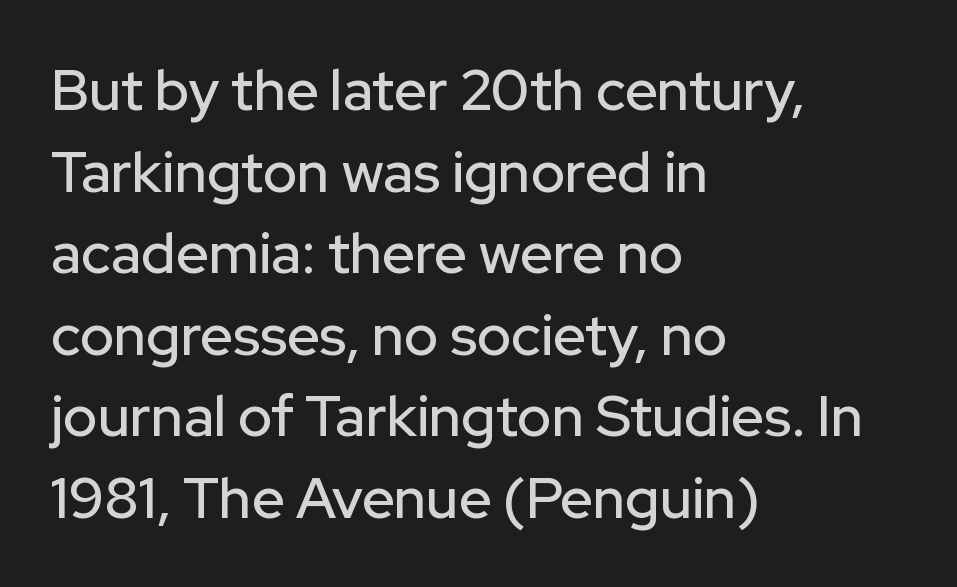
All the whitespace from short lines collects on the right. Check the space under the baseline: it is left empty. These lines were composed using upright roman letters. A typesetter would call this proportional, since set widths differ per character. Normally led — the rows are evenly, conventionally spaced.
